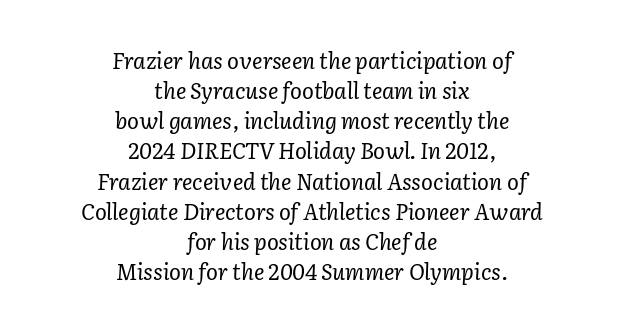
The image shows 22 px text type, italic (leaning right); set centered, normal line spacing (1.37x), normal letter spacing, not underlined.
